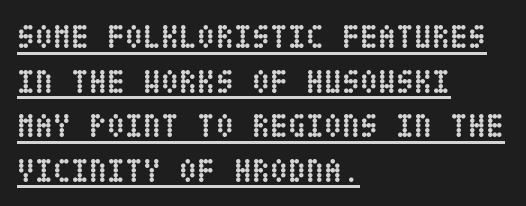
Q: Is the text bold? A: Yes.
Q: Is the text italic (slanted)? A: No, it is upright.
Q: Is the text underlined? A: Yes.
Q: How is the paragraph aligned? A: Left-aligned.
Q: Is the spacing between letters normal or unusually wide? A: Normal.
Q: Is the spacing between lines tight, normal or loose? A: Normal.
Q: Width (condensed, normal, or wide)? A: Condensed.
Q: Stroke contrast? A: Low.
Q: x-height? A: Large.
